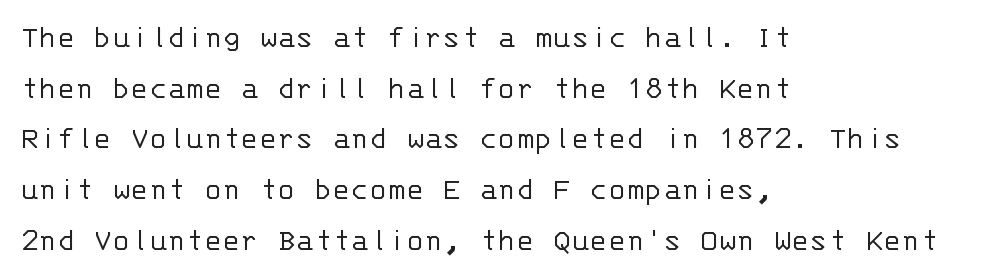
{"serif": "no", "italic": "no", "bold": "no", "weight": "light", "width": "normal", "stroke_contrast": "low", "x_height": "large", "monospaced": "yes", "underline": "no", "align": "left", "line_spacing": "normal", "line_spacing_ratio": 1.49, "letter_spacing": "normal", "letter_spacing_em": 0.0, "glyph_px": 34}
